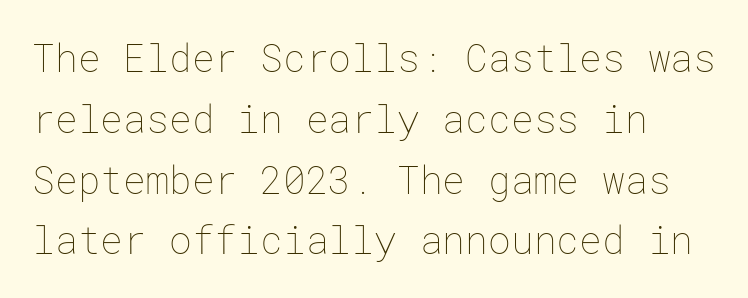
Unmarked baselines from the first word to the last. These lines are set flush left with a ragged right edge. No extra tracking has been applied to these lines. Horizontal bands of white between lines are of average thickness. The letters stand upright; this is a roman face.
